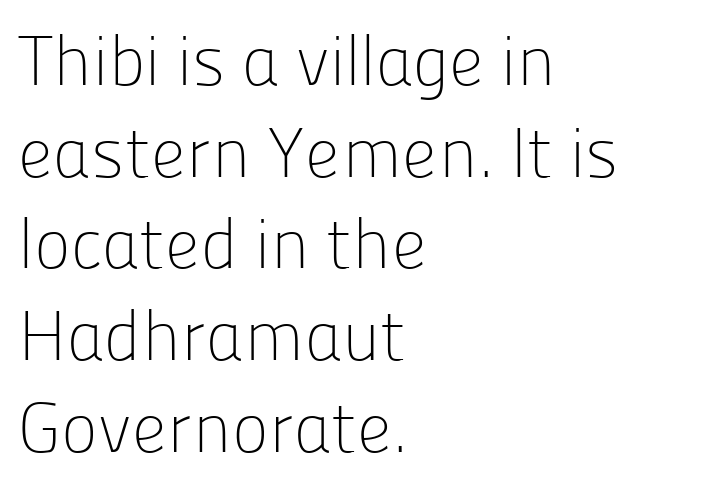
{"serif": "no", "italic": "no", "bold": "no", "weight": "light", "width": "normal", "stroke_contrast": "low", "x_height": "medium", "monospaced": "no", "underline": "no", "align": "left", "line_spacing": "normal", "line_spacing_ratio": 1.31, "letter_spacing": "normal", "letter_spacing_em": 0.0, "glyph_px": 70}
